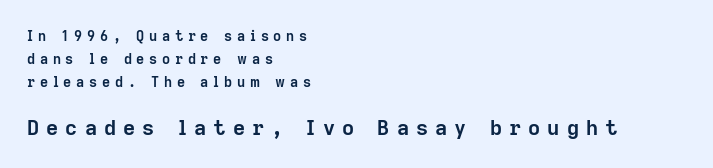
{"italic": "no", "bold": "yes", "underline": "no", "align": "left", "line_spacing": "normal", "line_spacing_ratio": 1.66, "letter_spacing": "wide", "letter_spacing_em": 0.34, "larger_block": "second", "size_ratio": 1.5, "glyph_px": 21}
